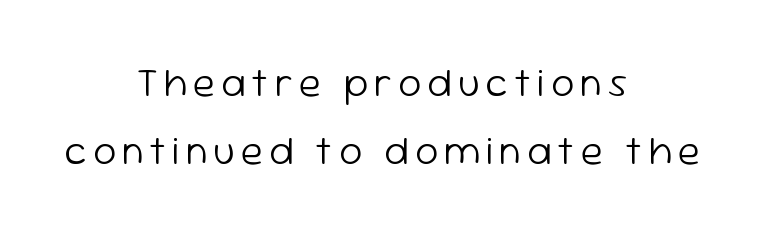
{"serif": "no", "italic": "no", "bold": "no", "weight": "light", "width": "normal", "stroke_contrast": "low", "x_height": "medium", "monospaced": "no", "underline": "no", "align": "center", "line_spacing": "normal", "line_spacing_ratio": 1.67, "glyph_px": 41}
